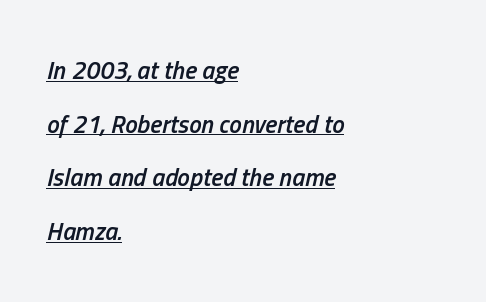
The image shows 25 px text type, italic (leaning right); set left-aligned, loose line spacing (2.15x), normal letter spacing, underlined.
